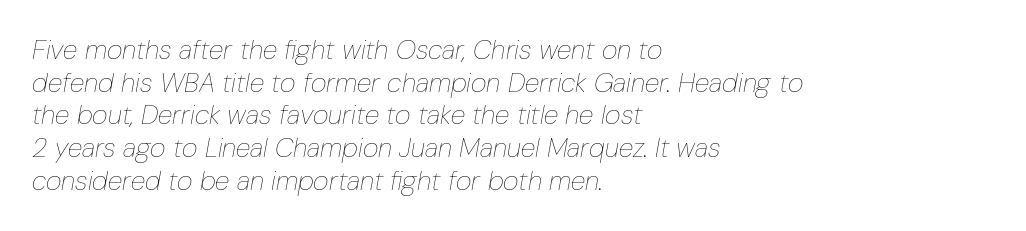
{"italic": "yes", "lean": "right", "slant_degrees": 10, "bold": "no", "underline": "no", "align": "left", "line_spacing_ratio": 1.21, "letter_spacing": "normal", "letter_spacing_em": 0.0, "glyph_px": 27}
